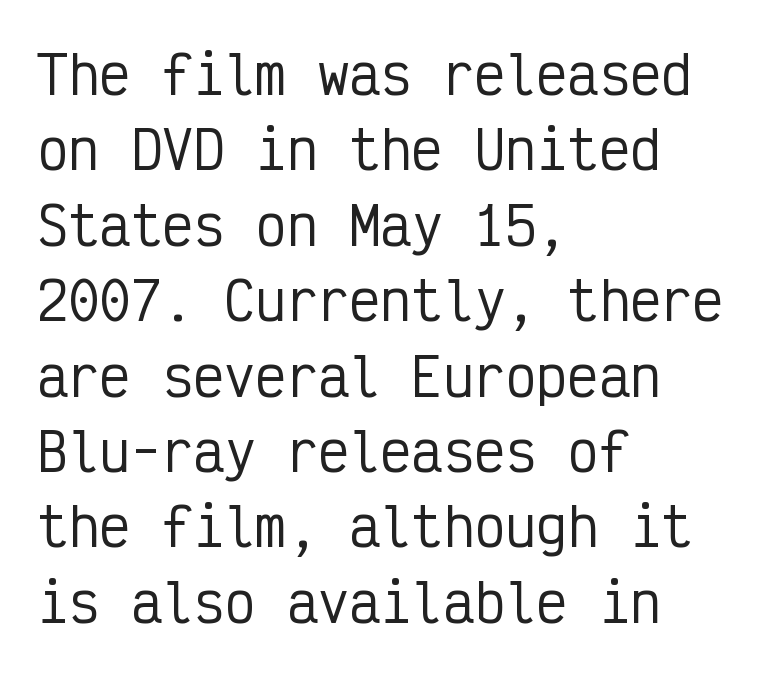
Q: Is the text italic (slanted)? A: No, it is upright.
Q: Is the typeface a serif or a sans-serif typeface? A: Sans-serif.
Q: Is the text underlined? A: No.
Q: How is the paragraph aligned? A: Left-aligned.
Q: Is the spacing between letters normal or unusually wide? A: Normal.
Q: Is the spacing between lines tight, normal or loose? A: Normal.
Q: Width (condensed, normal, or wide)? A: Condensed.
Q: Stroke contrast? A: Low.
Q: x-height? A: Medium.
Q: Monospaced? A: Yes.
